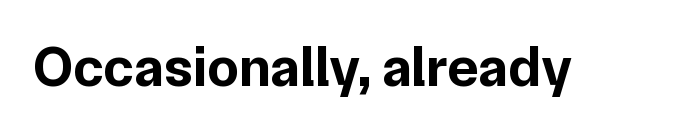
The image shows 57 px bold sans-serif type, upright; set normal letter spacing, not underlined; low stroke contrast and a medium x-height.
